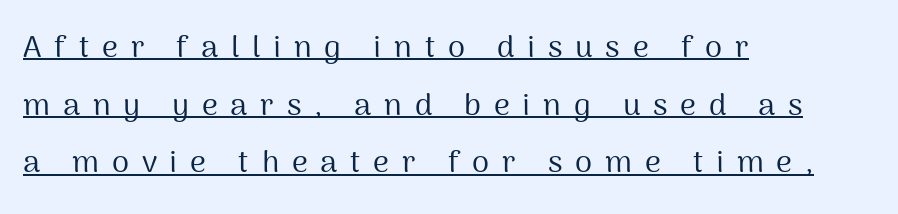
Proportional: the letters do not fall into vertical columns. Ascenders rise straight up at ninety degrees. Stems and bowls with no extra thickness — not bold. Alignment: flush left.
